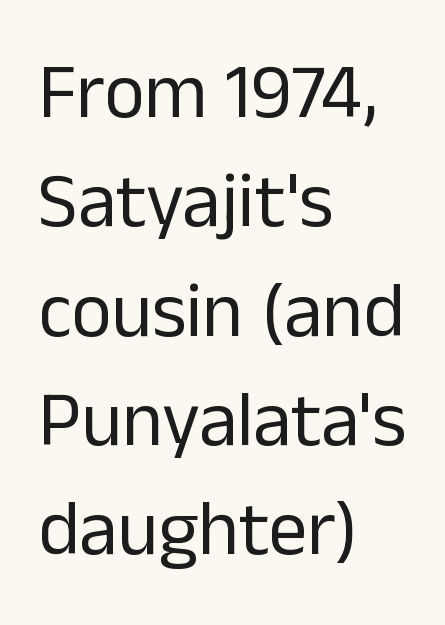
The setting favours the left margin, as ordinary paragraphs usually do. The rows are spaced the way most documents space them. Type without underlining. This sample uses an upright cut, with every glyph sitting square on the baseline. A quiet, ordinary-to-light weight characterises the typeface.
